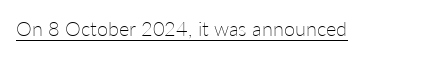
{"italic": "no", "bold": "no", "underline": "yes", "letter_spacing": "normal", "letter_spacing_em": 0.0, "glyph_px": 20}
